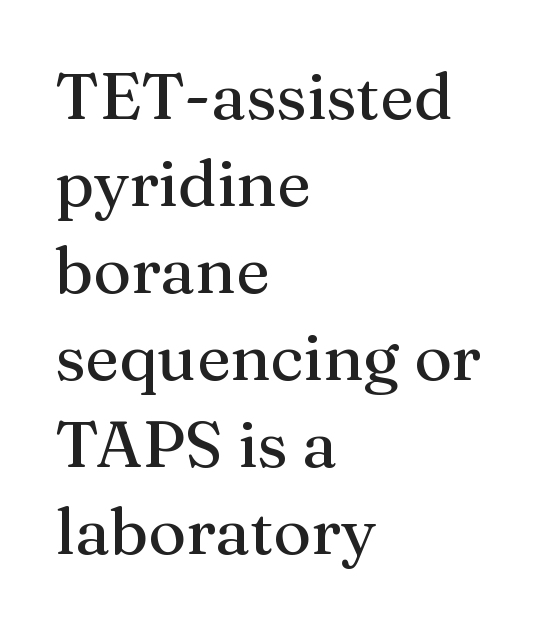
{"serif": "yes", "italic": "no", "width": "normal", "stroke_contrast": "medium", "x_height": "medium", "monospaced": "no", "underline": "no", "align": "left", "line_spacing": "normal", "line_spacing_ratio": 1.34, "letter_spacing": "normal", "letter_spacing_em": 0.0, "glyph_px": 65}
